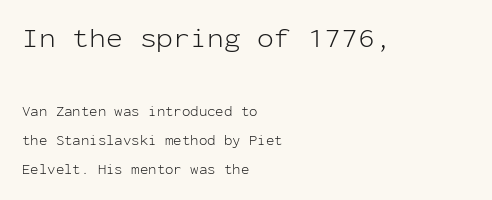
Q: Is the text bold? A: No.
Q: Is the text italic (slanted)? A: No, it is upright.
Q: Is the typeface a serif or a sans-serif typeface? A: Sans-serif.
Q: Is the text underlined? A: No.
Q: How is the paragraph aligned? A: Left-aligned.
Q: Is the spacing between letters normal or unusually wide? A: Normal.
Q: Is the spacing between lines tight, normal or loose? A: Loose.
Q: Which block of text is set in a larger size, the first (top) or the second (bottom)? A: The first (top) one.
Q: Width (condensed, normal, or wide)? A: Normal.
Q: Stroke contrast? A: Low.
Q: x-height? A: Medium.
Q: Monospaced? A: Yes.
